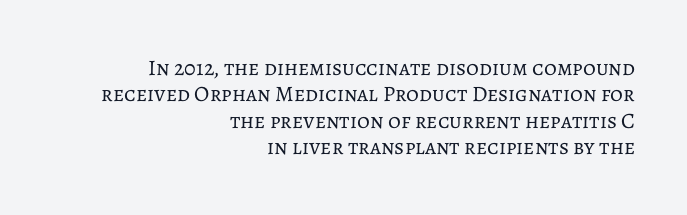
Summary of weight: not heavy and not bold. You can tell it's not italic because the verticals are truly vertical. The face used here is rendered with its standard letterfit. Notice how the passage keeps a crisp vertical edge on the right only. Descenders are the only things crossing below the line.
